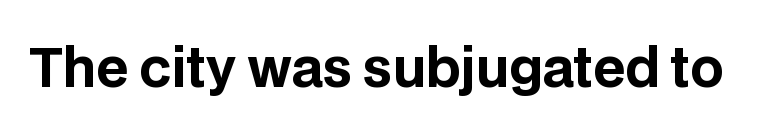
{"serif": "no", "italic": "no", "bold": "yes", "weight": "bold", "width": "normal", "stroke_contrast": "low", "x_height": "large", "monospaced": "no", "underline": "no", "letter_spacing": "normal", "letter_spacing_em": 0.0, "glyph_px": 52}
